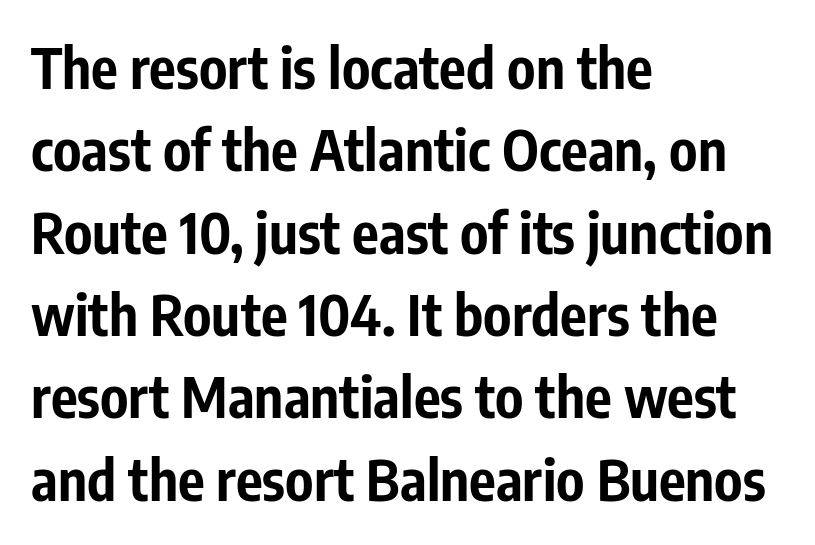
{"serif": "no", "italic": "no", "bold": "yes", "weight": "bold", "width": "condensed", "stroke_contrast": "low", "x_height": "medium", "monospaced": "no", "underline": "no", "align": "left", "line_spacing": "normal", "line_spacing_ratio": 1.47, "letter_spacing": "normal", "letter_spacing_em": 0.0, "glyph_px": 56}
